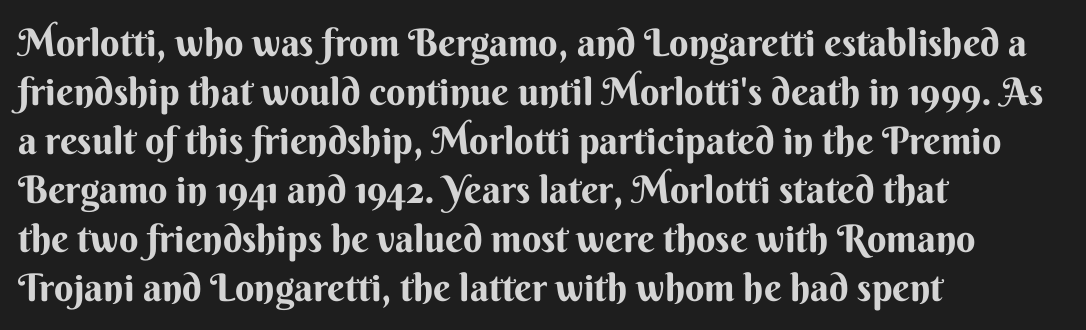
Q: Is the text italic (slanted)? A: No, it is upright.
Q: Is the typeface a serif or a sans-serif typeface? A: Sans-serif.
Q: Is the text underlined? A: No.
Q: How is the paragraph aligned? A: Left-aligned.
Q: Is the spacing between letters normal or unusually wide? A: Normal.
Q: Is the spacing between lines tight, normal or loose? A: Normal.
Q: Width (condensed, normal, or wide)? A: Normal.
Q: Stroke contrast? A: Medium.
Q: x-height? A: Small.
Q: Monospaced? A: No.
